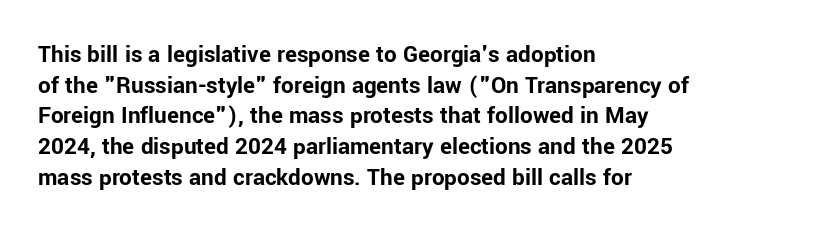
{"italic": "no", "bold": "yes", "underline": "no", "align": "left", "line_spacing_ratio": 1.23, "letter_spacing": "normal", "letter_spacing_em": 0.0, "glyph_px": 25}
